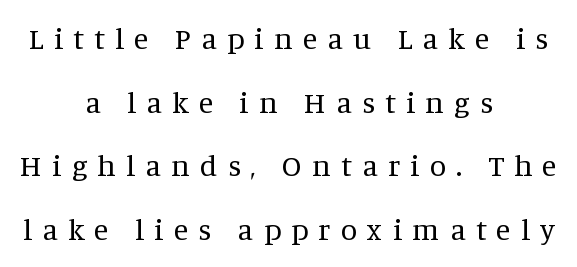
{"serif": "yes", "italic": "no", "bold": "no", "weight": "regular", "width": "normal", "stroke_contrast": "medium", "x_height": "large", "monospaced": "no", "underline": "no", "align": "center", "line_spacing": "loose", "line_spacing_ratio": 2.12, "letter_spacing": "wide", "letter_spacing_em": 0.34, "glyph_px": 30}
